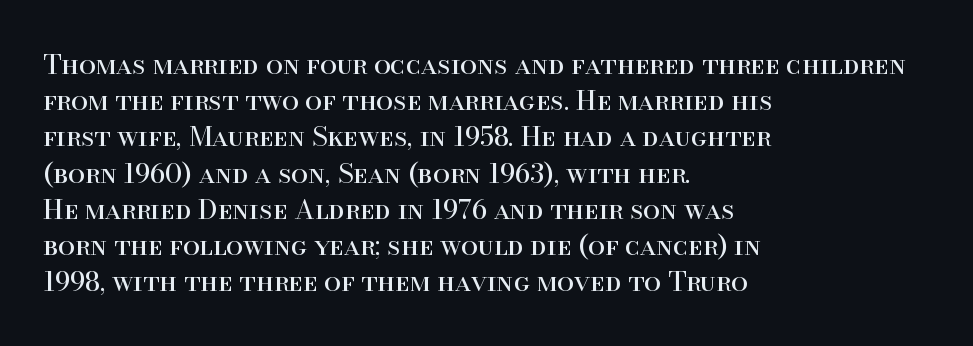
The image shows 27 px text type, upright; set left-aligned, normal line spacing (1.34x), normal letter spacing, not underlined.
